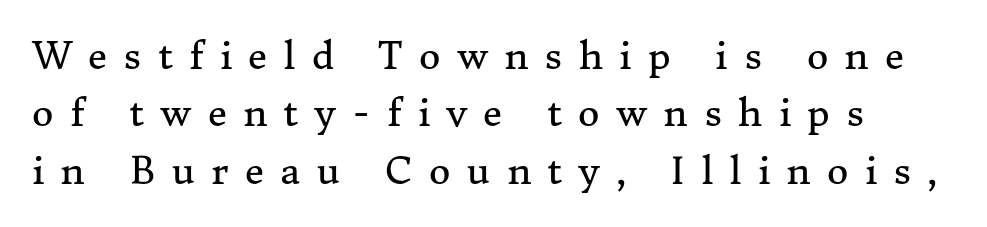
Q: Is the text bold? A: No.
Q: Is the text italic (slanted)? A: No, it is upright.
Q: Is the typeface a serif or a sans-serif typeface? A: Serif.
Q: Is the text underlined? A: No.
Q: Is the spacing between letters normal or unusually wide? A: Unusually wide.
Q: Is the spacing between lines tight, normal or loose? A: Normal.
Q: Width (condensed, normal, or wide)? A: Normal.
Q: Stroke contrast? A: Medium.
Q: x-height? A: Medium.
Q: Monospaced? A: No.
